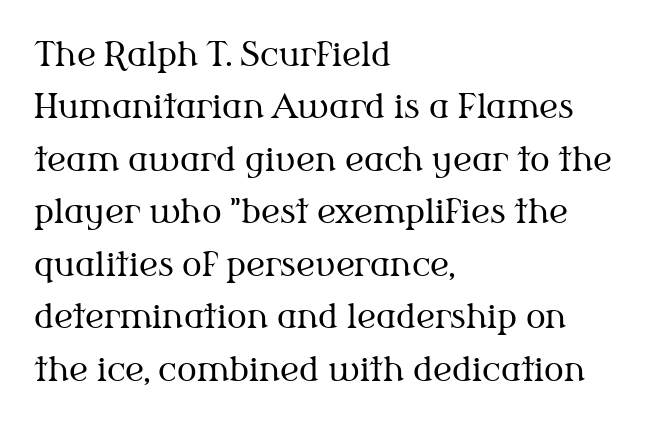
Posture: vertical. Standard letterfit; no display-style spreading of the glyphs. How would I describe the line gaps? Plain and ordinary. Varying glyph widths throughout — classic text-font behaviour. Is the type heavy? It reads as light-to-regular instead.
